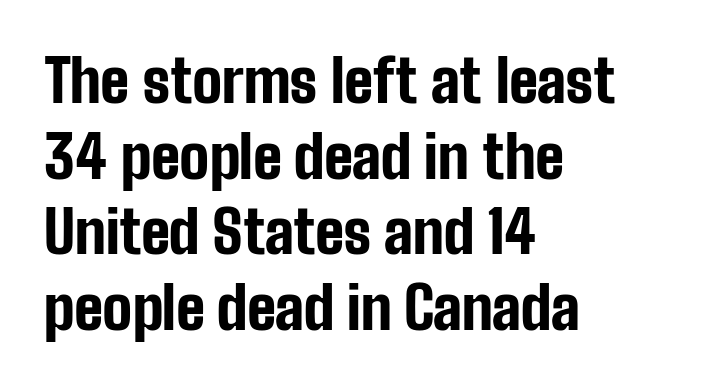
The letters advance in unequal steps, a hallmark of proportional type. The rendering uses a moderate line-height, typical for paragraphs. The zone under the glyphs is completely vacant. Is the block centered? No — it sits flush against the left margin. Chunky letters — that's bold for sure.
